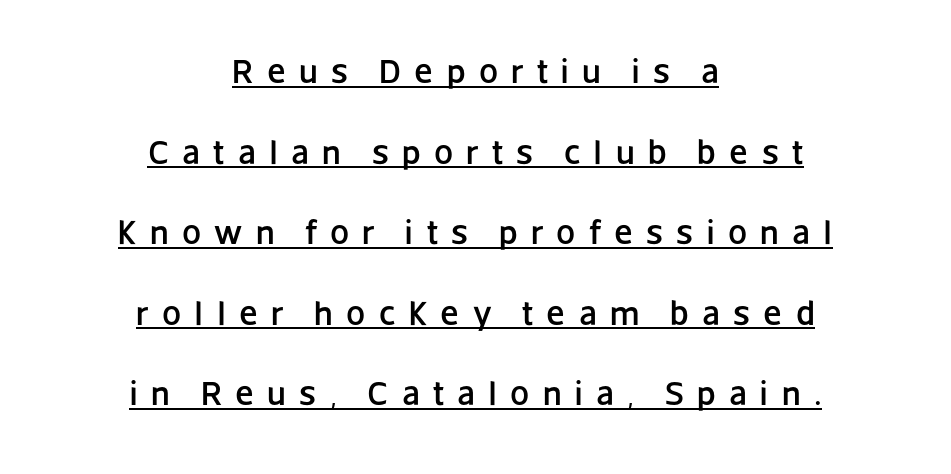
The image shows 34 px sans-serif type, upright; set centered, loose line spacing (2.37x), unusually wide letter spacing (+0.39 em), underlined; low stroke contrast and a large x-height.
